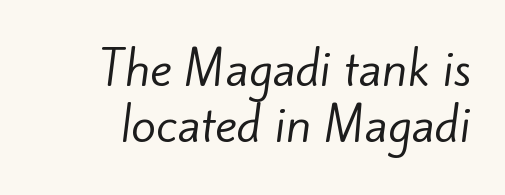
{"serif": "no", "bold": "no", "weight": "regular", "width": "normal", "stroke_contrast": "low", "x_height": "small", "monospaced": "no", "underline": "no", "align": "right", "line_spacing_ratio": 1.22, "letter_spacing": "normal", "letter_spacing_em": 0.0, "glyph_px": 46}
